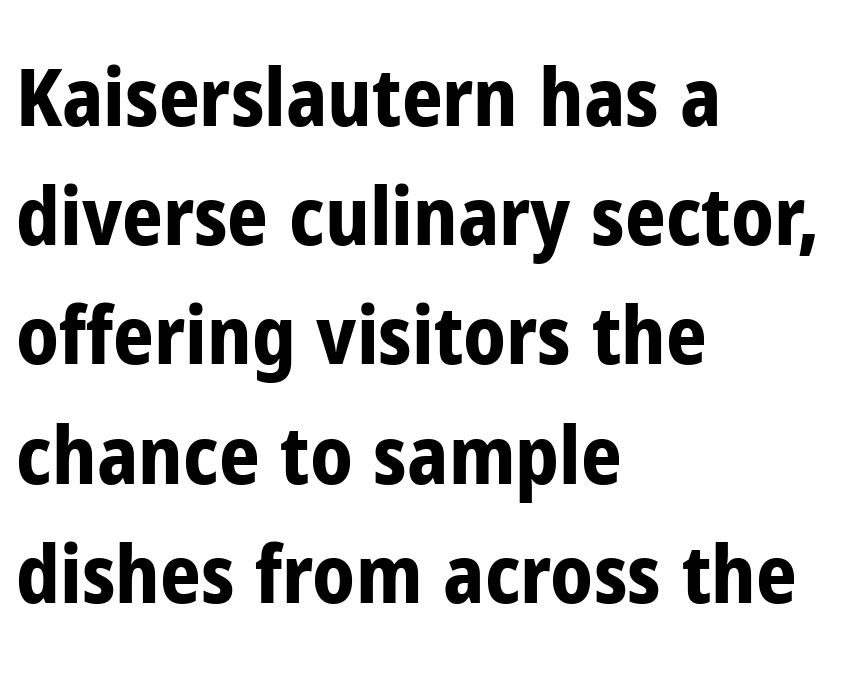
{"serif": "no", "italic": "no", "bold": "yes", "weight": "bold", "width": "condensed", "stroke_contrast": "low", "x_height": "medium", "monospaced": "no", "underline": "no", "align": "left", "line_spacing": "normal", "line_spacing_ratio": 1.49, "letter_spacing": "normal", "letter_spacing_em": 0.0, "glyph_px": 80}
